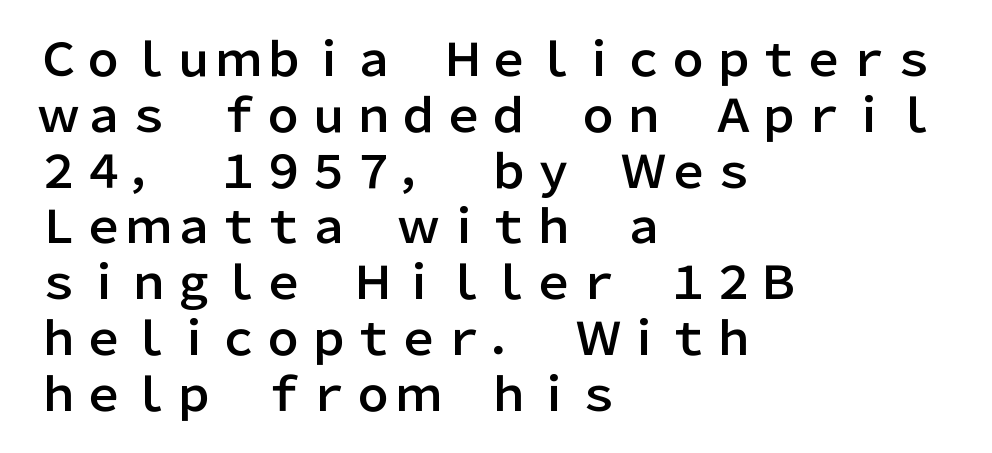
The text block is weighted toward the left margin, trailing off unevenly rightward. The typography opts for an upright posture over an oblique one. These lines are rendered in a variable-pitch font. The baseline area is clear. The face used here is a sans, in the tradition of grotesques and geometrics. Nothing unusual about the tracking: characters are spaced as the font intends.
